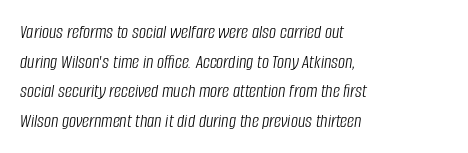
The image shows 20 px text type, italic (leaning right); set left-aligned, normal line spacing (1.48x), normal letter spacing, not underlined.
